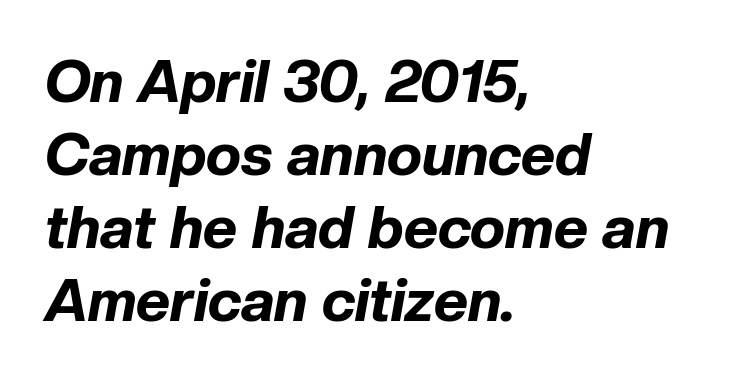
The image shows 59 px bold type, italic (leaning right); set left-aligned, line spacing 1.24x, normal letter spacing, not underlined; low stroke contrast and a medium x-height.
